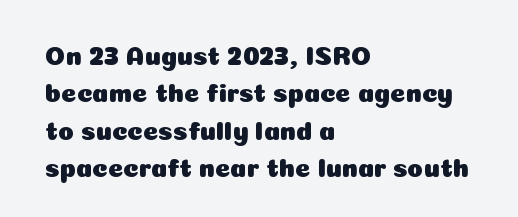
A typesetter would call this zero additional tracking. The string is rendered with underlining switched off. Reading down the block, your eye returns to a fixed left position each line. The lines sit at an ordinary, default distance from one another.
